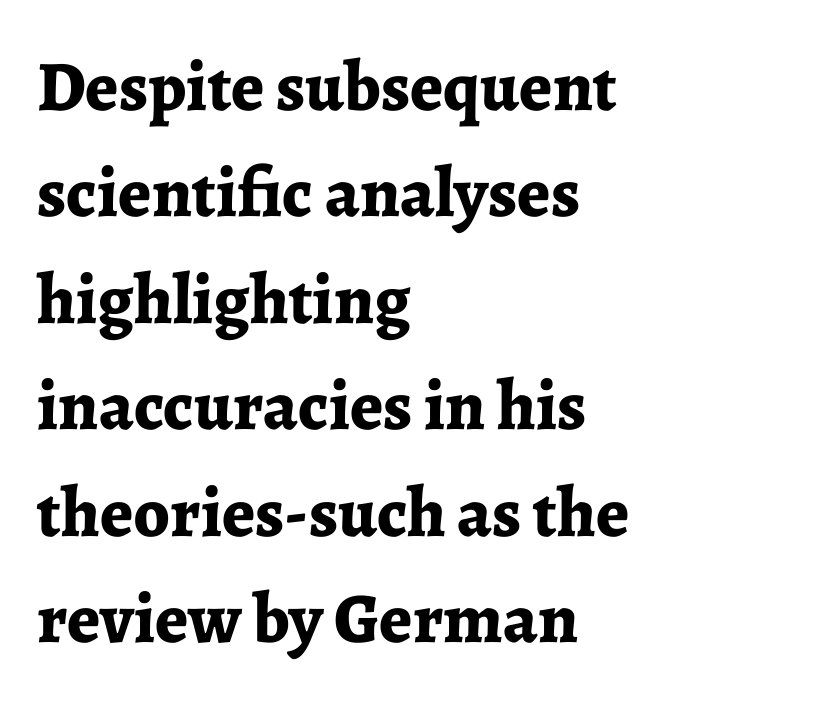
Q: Is the text bold? A: Yes.
Q: Is the text italic (slanted)? A: No, it is upright.
Q: Is the typeface a serif or a sans-serif typeface? A: Serif.
Q: Is the text underlined? A: No.
Q: How is the paragraph aligned? A: Left-aligned.
Q: Is the spacing between letters normal or unusually wide? A: Normal.
Q: Is the spacing between lines tight, normal or loose? A: Normal.
Q: Width (condensed, normal, or wide)? A: Normal.
Q: Stroke contrast? A: Low.
Q: x-height? A: Medium.
Q: Monospaced? A: No.
